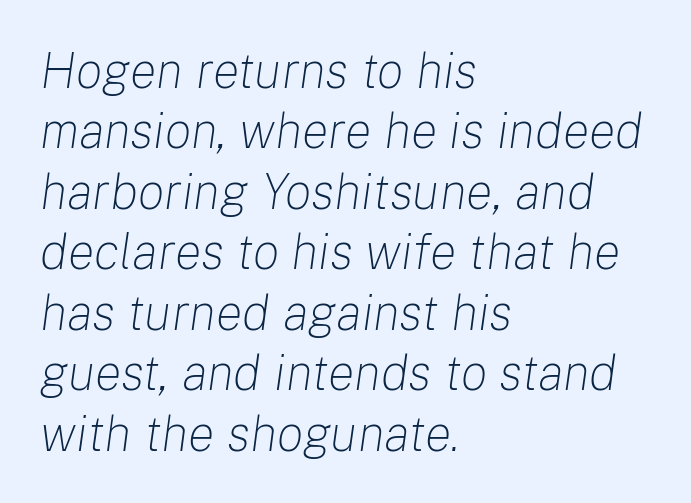
In terms of letterspacing, this is plain default setting. Proportional: the letters do not fall into vertical columns. One-word summary of the alignment: left. The letters look calm and open, with moderate or lighter stems.
